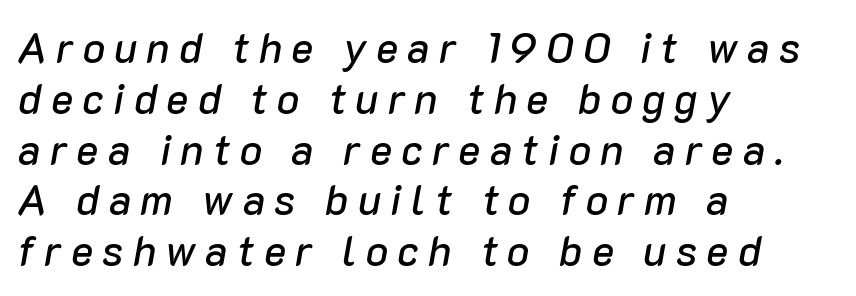
Notice how the stems are inclined rather than vertical — that's the hallmark of italics. One-word summary of the alignment: left. Honestly, there is no underline to notice here at all. The rendering uses natural spacing where letterforms have individual widths.
